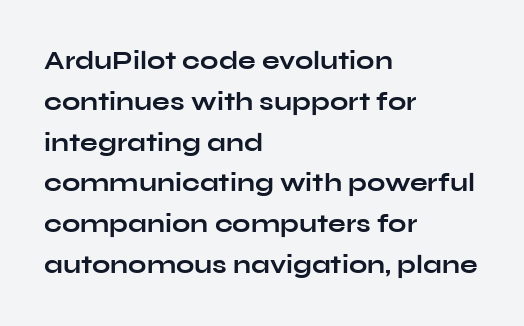
A dark, heavy texture on the line: the type is bold. Characters follow at the spacing the type designer built in. The designer left line spacing at the default. Unmarked baselines from the first word to the last. Posture: vertical.
